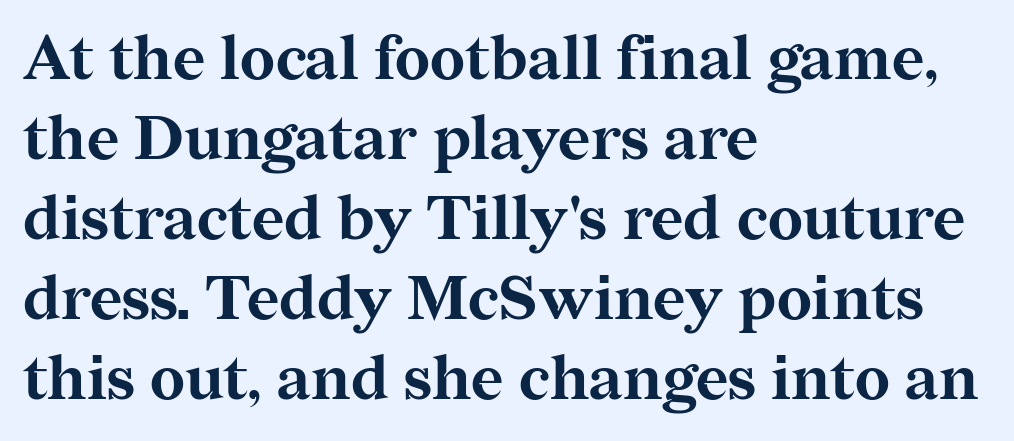
Q: Is the text bold? A: Yes.
Q: Is the text italic (slanted)? A: No, it is upright.
Q: Is the typeface a serif or a sans-serif typeface? A: Serif.
Q: Is the text underlined? A: No.
Q: How is the paragraph aligned? A: Left-aligned.
Q: Is the spacing between letters normal or unusually wide? A: Normal.
Q: Is the spacing between lines tight, normal or loose? A: Normal.
Q: Width (condensed, normal, or wide)? A: Normal.
Q: Stroke contrast? A: Medium.
Q: x-height? A: Medium.
Q: Monospaced? A: No.
